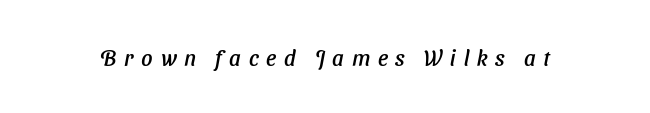
{"italic": "yes", "lean": "right", "slant_degrees": 11, "underline": "no", "letter_spacing": "wide", "letter_spacing_em": 0.35, "glyph_px": 22}
